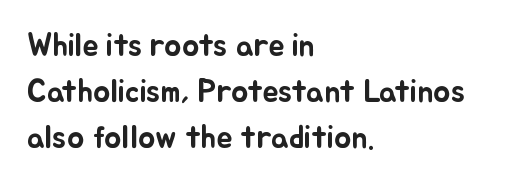
The image shows 32 px text type, upright; set left-aligned, normal line spacing (1.44x), normal letter spacing, not underlined; low stroke contrast and a small x-height.
